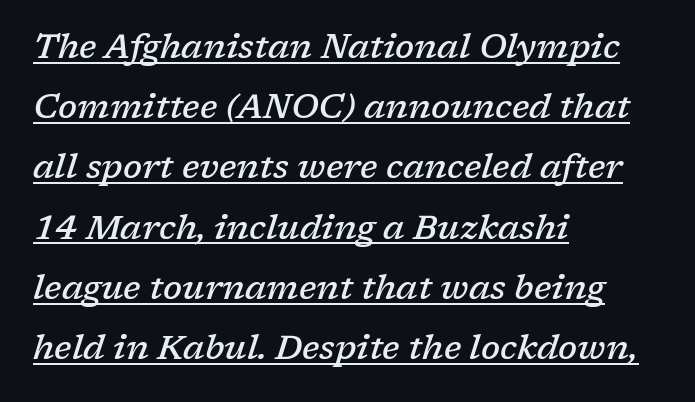
Slanted lettering throughout. The sample's only ornament is a line tracing under the words. Set as a demibold, roughly 600 on the weight scale. A student would call this left alignment; a typographer would say flush left, rag right.
